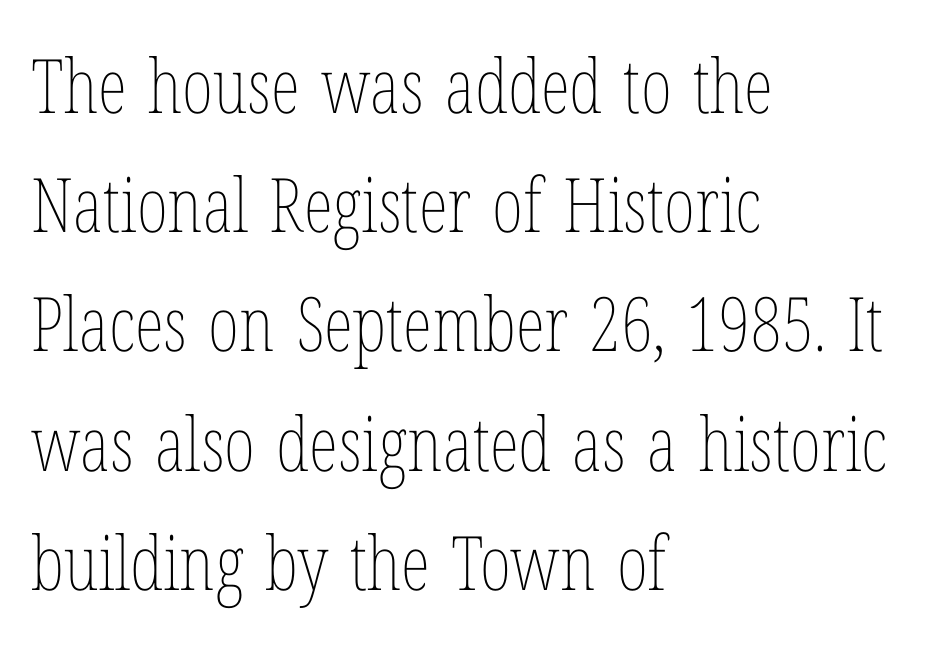
Q: Is the text bold? A: No.
Q: Is the text italic (slanted)? A: No, it is upright.
Q: Is the text underlined? A: No.
Q: How is the paragraph aligned? A: Left-aligned.
Q: Is the spacing between letters normal or unusually wide? A: Normal.
Q: Is the spacing between lines tight, normal or loose? A: Normal.
Q: Width (condensed, normal, or wide)? A: Condensed.
Q: Stroke contrast? A: Low.
Q: x-height? A: Medium.
Q: Monospaced? A: No.
